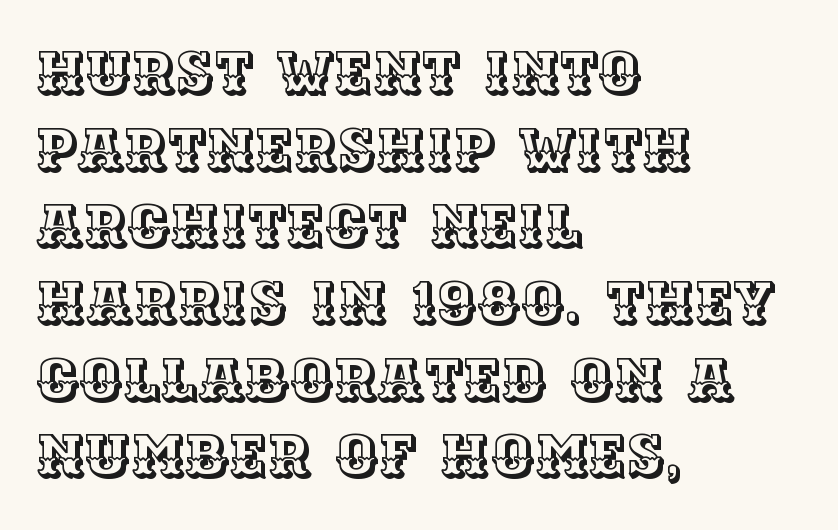
Q: Is the text italic (slanted)? A: No, it is upright.
Q: Is the text underlined? A: No.
Q: How is the paragraph aligned? A: Left-aligned.
Q: Is the spacing between letters normal or unusually wide? A: Normal.
Q: Is the spacing between lines tight, normal or loose? A: Normal.
Q: Width (condensed, normal, or wide)? A: Normal.
Q: x-height? A: Large.
Q: Monospaced? A: No.
